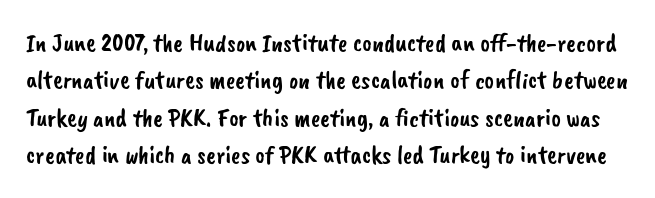
Q: Is the text underlined? A: No.
Q: Is the spacing between letters normal or unusually wide? A: Normal.
Q: Is the spacing between lines tight, normal or loose? A: Normal.
